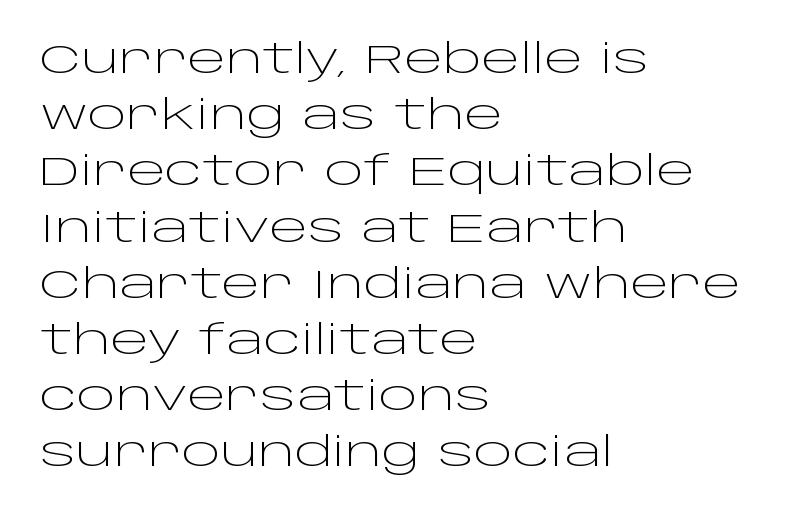
Q: Is the text bold? A: No.
Q: Is the text italic (slanted)? A: No, it is upright.
Q: Is the typeface a serif or a sans-serif typeface? A: Sans-serif.
Q: Is the text underlined? A: No.
Q: How is the paragraph aligned? A: Left-aligned.
Q: Is the spacing between letters normal or unusually wide? A: Normal.
Q: Is the spacing between lines tight, normal or loose? A: Normal.
Q: Width (condensed, normal, or wide)? A: Wide.
Q: Stroke contrast? A: Low.
Q: x-height? A: Large.
Q: Monospaced? A: No.
